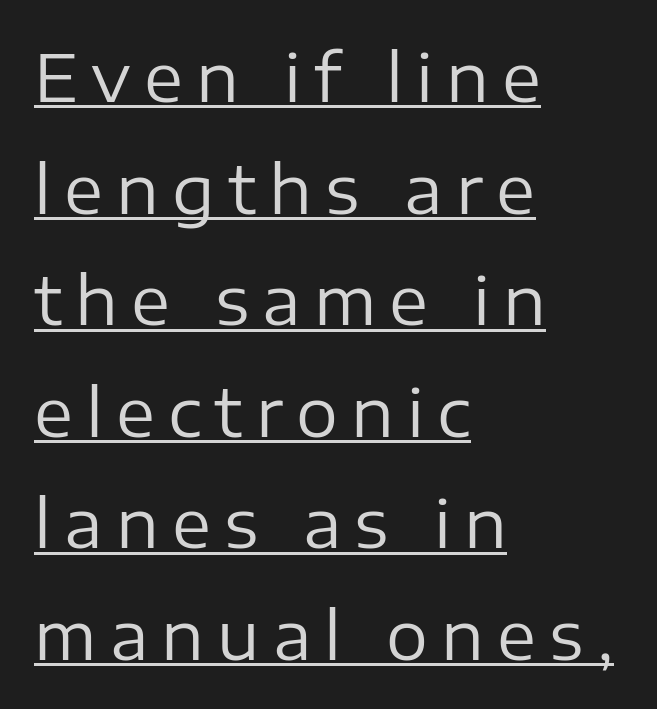
The image shows 66 px regular-weight sans-serif type, upright; set left-aligned, normal line spacing (1.69x), unusually wide letter spacing (+0.2 em), underlined; low stroke contrast and a medium x-height.
